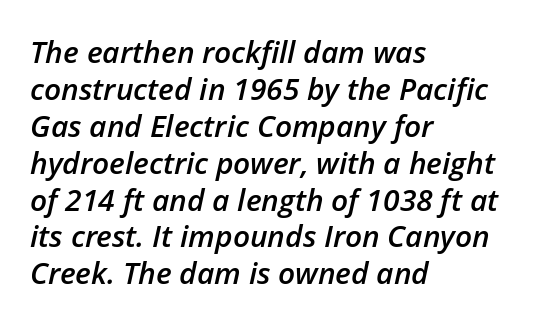
The font's italic variant was chosen for this text. You could call the tracking neutral — neither tight nor loose. Spacing verdict: proportional, widths tailored to each character. Decoration check: the copy has no underline.
